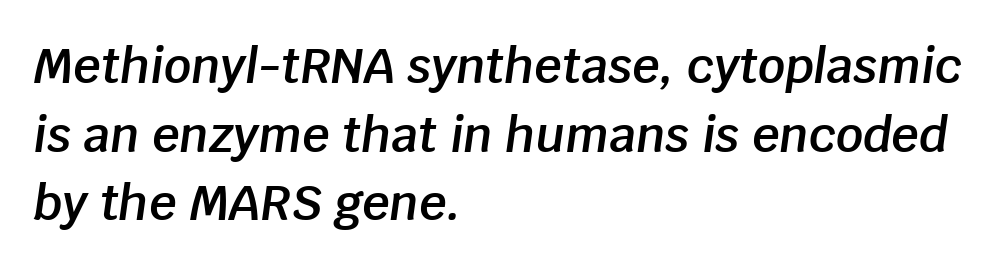
If you drew a line through each stem, it would be angled. Tracking here is standard; glyphs follow each other at the usual distance. How would I describe the line gaps? Plain and ordinary. Glance below the letters and you will spot only blank space. The ragged edge is on the right, which tells us the setting is flush left.
